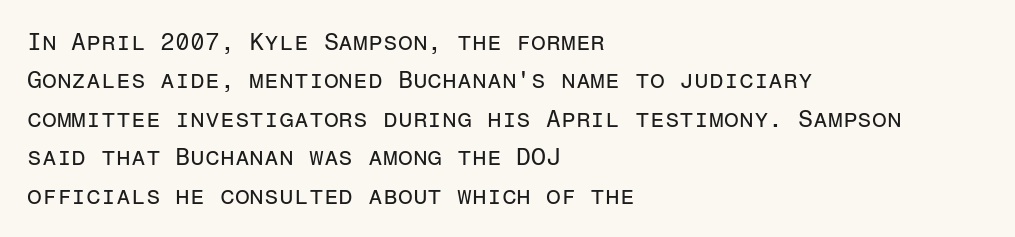
The image shows 24 px text type, upright; set left-aligned, normal line spacing (1.6x), normal letter spacing, not underlined.
